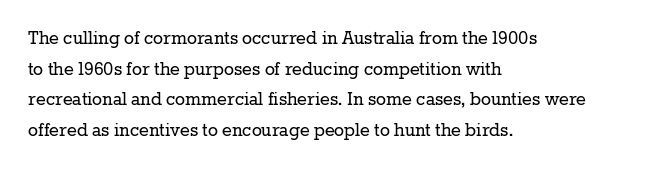
{"italic": "no", "bold": "no", "underline": "no", "align": "left", "line_spacing": "normal", "line_spacing_ratio": 1.46, "letter_spacing": "normal", "letter_spacing_em": 0.0, "glyph_px": 21}
